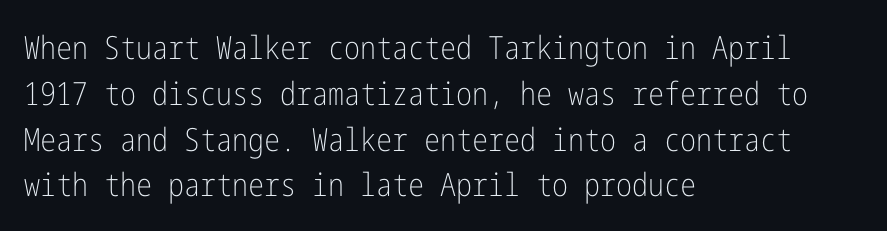
The image shows 32 px light, condensed sans-serif type, upright; set left-aligned, normal line spacing (1.43x), normal letter spacing, not underlined; low stroke contrast and a medium x-height.
